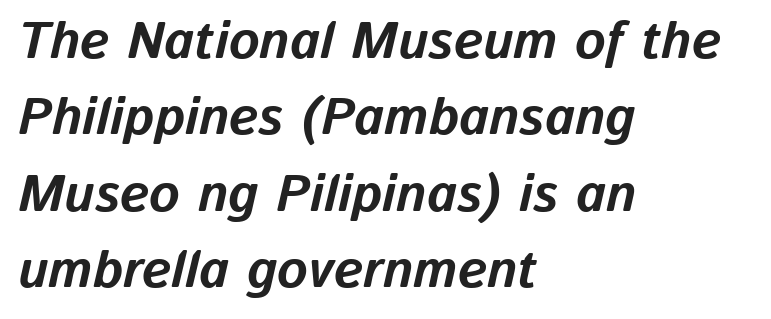
Q: Is the text bold? A: Yes.
Q: Is the text italic (slanted)? A: Yes, it leans right by about 13 degrees.
Q: Is the text underlined? A: No.
Q: How is the paragraph aligned? A: Left-aligned.
Q: Is the spacing between letters normal or unusually wide? A: Normal.
Q: Is the spacing between lines tight, normal or loose? A: Normal.
Q: Width (condensed, normal, or wide)? A: Normal.
Q: Stroke contrast? A: Low.
Q: x-height? A: Medium.
Q: Monospaced? A: No.
